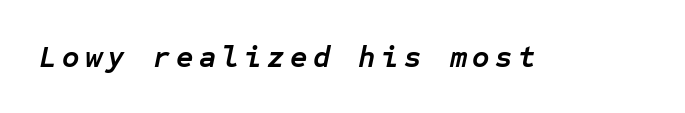
Q: Is the text bold? A: Yes.
Q: Is the text italic (slanted)? A: Yes, it leans right by about 12 degrees.
Q: Is the text underlined? A: No.
Q: Width (condensed, normal, or wide)? A: Normal.
Q: Stroke contrast? A: Low.
Q: x-height? A: Medium.
Q: Monospaced? A: Yes.
